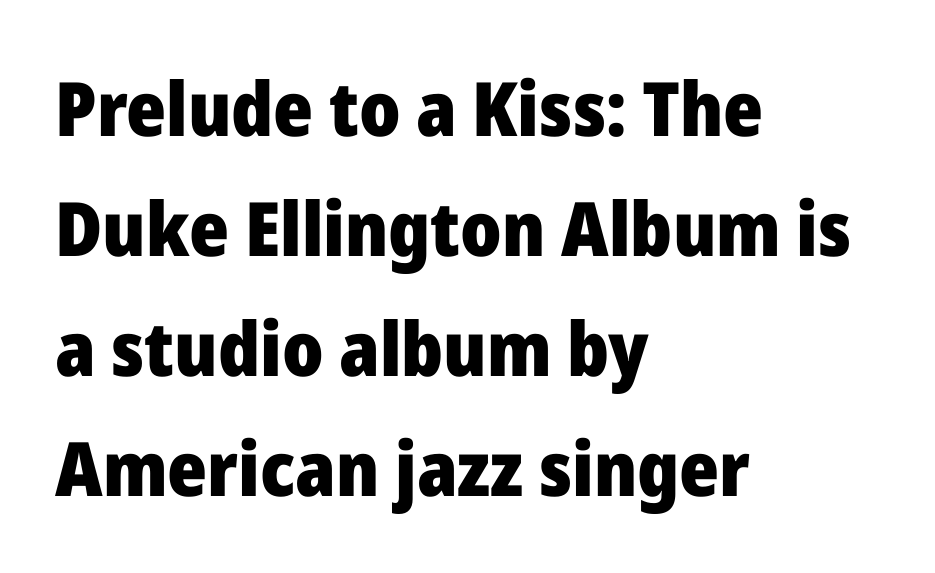
This is heavy type, rendered in bold. Here the designer chose a conventional face with non-uniform glyph widths. The space directly below the letters is spotless. Line beginnings align vertically; line endings do not. The leading is moderate, giving the passage an even texture.
